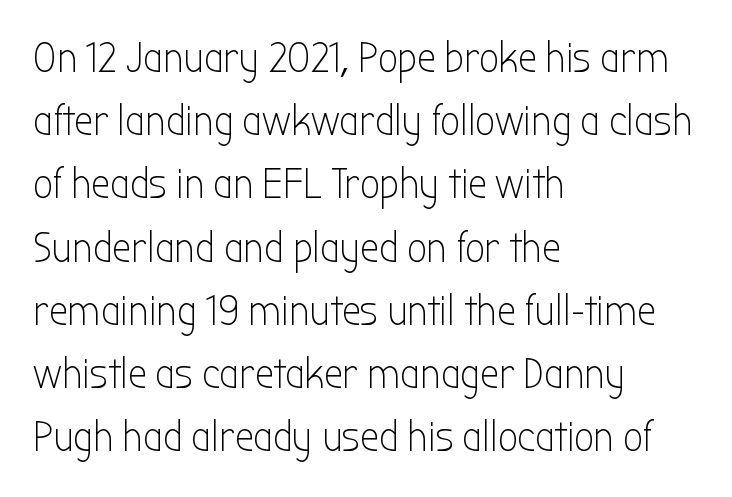
The image shows 43 px light, condensed sans-serif type, upright; set left-aligned, normal line spacing (1.47x), normal letter spacing, not underlined; low stroke contrast and a medium x-height.
